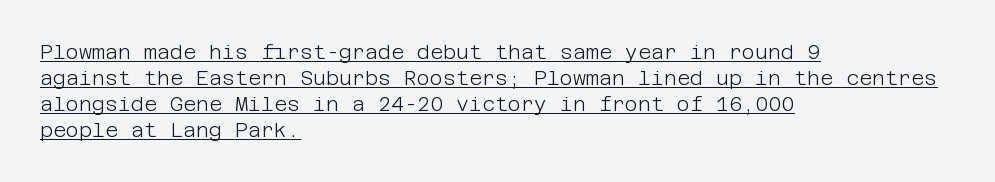
Q: Is the text bold? A: No.
Q: Is the text italic (slanted)? A: No, it is upright.
Q: Is the text underlined? A: Yes.
Q: How is the paragraph aligned? A: Left-aligned.
Q: Is the spacing between letters normal or unusually wide? A: Normal.
Q: Is the spacing between lines tight, normal or loose? A: Normal.
